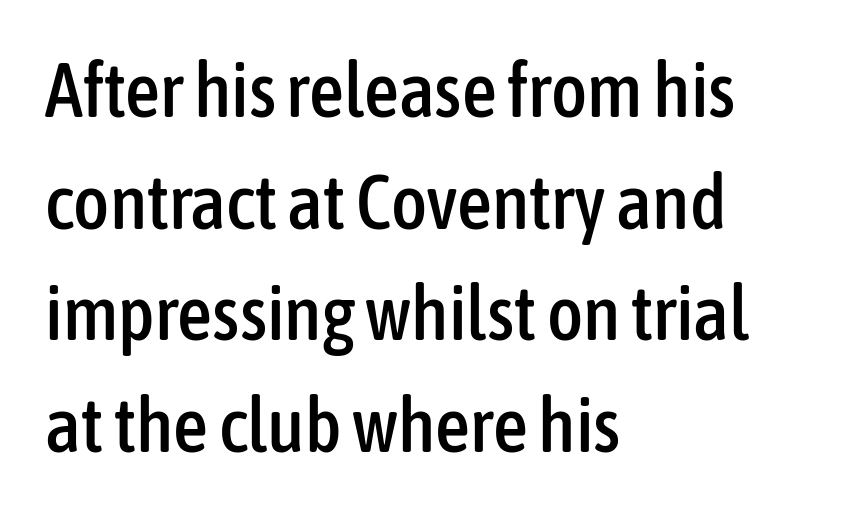
Here the designer chose a conventional face with non-uniform glyph widths. Horizontal alignment here is leftward, the default for most running prose. Decoration check: the copy has no underline. Check where the strokes stop: nothing finishes them off — pure sans. The face used here is rendered with its standard letterfit. Posture: straight, roman, zero tilt.
